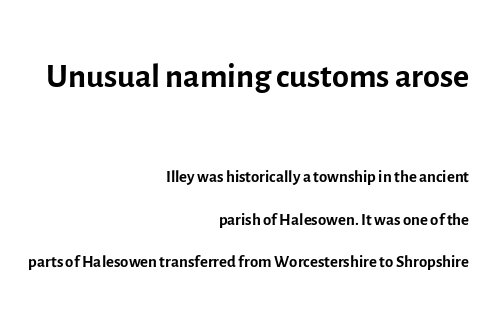
The image shows 49 px regular-weight sans-serif type, upright; set right-aligned, line spacing 1.76x, normal letter spacing, not underlined; the first (top) block is 2.04x larger; a medium x-height.
